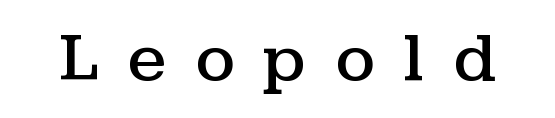
Q: Is the text italic (slanted)? A: No, it is upright.
Q: Is the typeface a serif or a sans-serif typeface? A: Serif.
Q: Is the text underlined? A: No.
Q: Is the spacing between letters normal or unusually wide? A: Unusually wide.
Q: Width (condensed, normal, or wide)? A: Wide.
Q: Stroke contrast? A: Medium.
Q: x-height? A: Medium.
Q: Monospaced? A: No.
